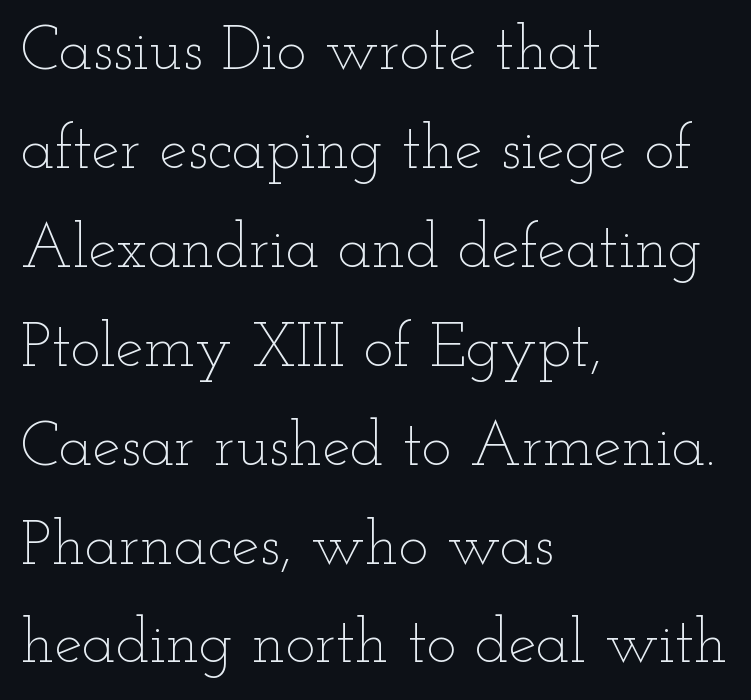
Unbolded letterforms with no extra heft. Quick note: underline off. Do the characters align in a grid? No, the font is proportional. Line spacing here is normal. The letters sit at their default tracking, neither squeezed nor spread.
